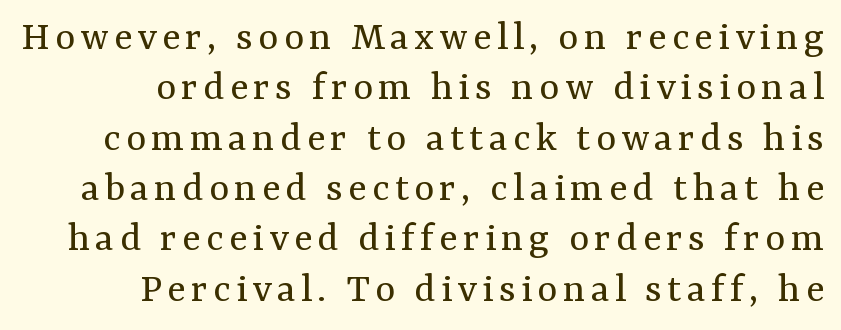
{"serif": "yes", "italic": "no", "bold": "no", "weight": "regular", "width": "normal", "stroke_contrast": "medium", "x_height": "medium", "monospaced": "no", "underline": "no", "align": "right", "line_spacing_ratio": 1.17, "glyph_px": 43}
